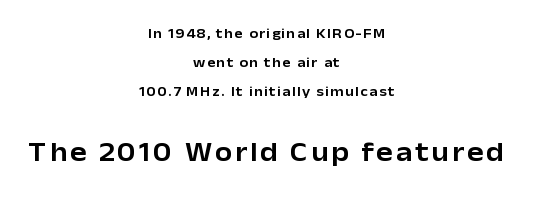
Q: Is the text italic (slanted)? A: No, it is upright.
Q: Is the typeface a serif or a sans-serif typeface? A: Sans-serif.
Q: Is the text underlined? A: No.
Q: How is the paragraph aligned? A: Centered.
Q: Is the spacing between lines tight, normal or loose? A: Loose.
Q: Which block of text is set in a larger size, the first (top) or the second (bottom)? A: The second (bottom) one.
Q: Width (condensed, normal, or wide)? A: Normal.
Q: Stroke contrast? A: Low.
Q: x-height? A: Medium.
Q: Monospaced? A: No.
